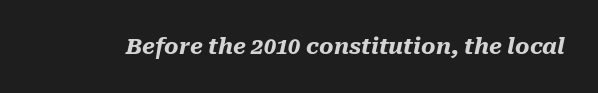
Short note: letters normally spaced. Italic: yes, the glyphs are oblique. Beneath every word, the page is bare. Compared with an ordinary text face, these strokes are far heavier — a full bold.
